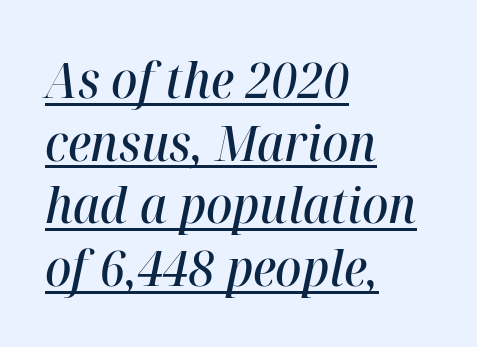
Q: Is the text bold? A: Semi-bold.
Q: Is the text italic (slanted)? A: Yes, it leans right by about 12 degrees.
Q: Is the text underlined? A: Yes.
Q: How is the paragraph aligned? A: Left-aligned.
Q: Is the spacing between letters normal or unusually wide? A: Normal.
Q: Is the spacing between lines tight, normal or loose? A: Normal.
Q: Width (condensed, normal, or wide)? A: Normal.
Q: Stroke contrast? A: High.
Q: x-height? A: Medium.
Q: Monospaced? A: No.
